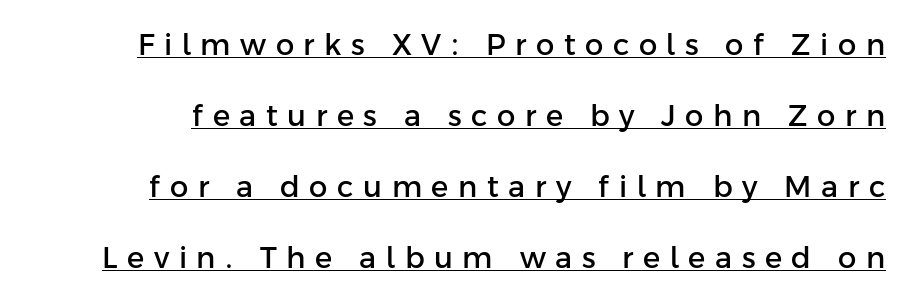
These lines stand farther apart than default settings would place them. This rendering widens character spacing well past its baseline value. The face used here is proportionally spaced, like ordinary book or web type. Classification — sans serif. The typography opts for an upright posture over an oblique one. The words here are underlined.
